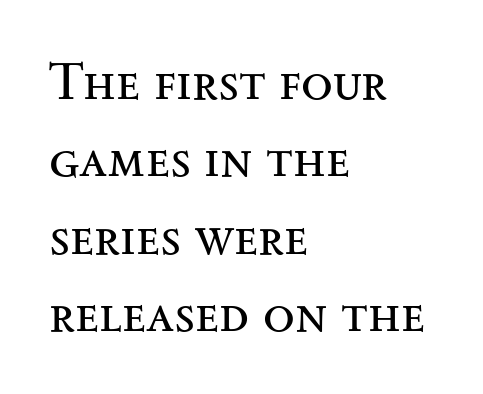
How would I describe the line gaps? Plain and ordinary. No letter is thick-stroked: the sample isn't bold. The typeface chosen for these lines features serifs. This sample has the flowing, uneven cadence of proportional lettering. You can tell it's not italic because the verticals are truly vertical.
